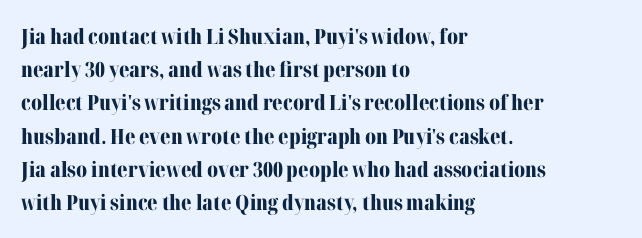
The image shows 21 px bold type, upright; set left-aligned, normal line spacing (1.58x), normal letter spacing, not underlined.
